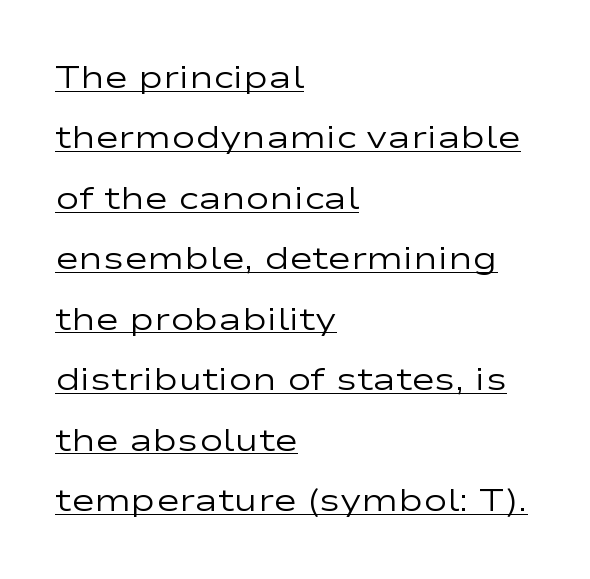
Q: Is the text bold? A: No.
Q: Is the text italic (slanted)? A: No, it is upright.
Q: Is the typeface a serif or a sans-serif typeface? A: Sans-serif.
Q: Is the text underlined? A: Yes.
Q: How is the paragraph aligned? A: Left-aligned.
Q: Is the spacing between letters normal or unusually wide? A: Normal.
Q: Width (condensed, normal, or wide)? A: Wide.
Q: Stroke contrast? A: Low.
Q: x-height? A: Medium.
Q: Monospaced? A: No.
